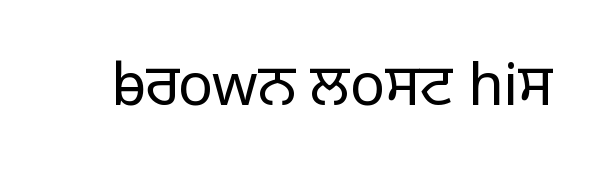
Serif or sans? Sans — the stroke terminals are bare. Has an underline been added? It has not. Do the characters align in a grid? No, the font is proportional. The type sits square on the baseline with zero lean. In terms of letterspacing, this is plain default setting.
